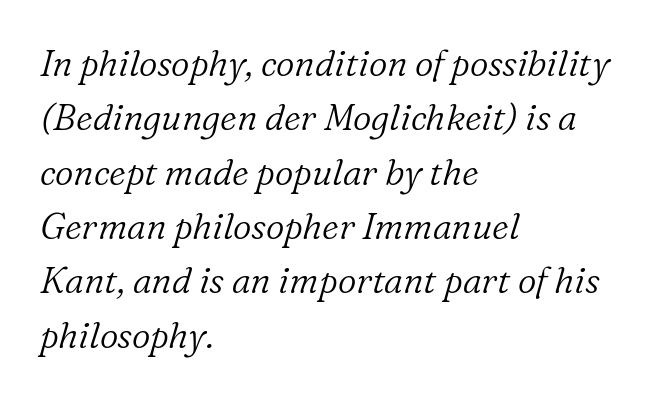
Q: Is the text bold? A: No.
Q: Is the text italic (slanted)? A: Yes, it leans right by about 16 degrees.
Q: Is the typeface a serif or a sans-serif typeface? A: Serif.
Q: Is the text underlined? A: No.
Q: How is the paragraph aligned? A: Left-aligned.
Q: Is the spacing between letters normal or unusually wide? A: Normal.
Q: Is the spacing between lines tight, normal or loose? A: Normal.
Q: Width (condensed, normal, or wide)? A: Normal.
Q: Stroke contrast? A: Low.
Q: x-height? A: Medium.
Q: Monospaced? A: No.
